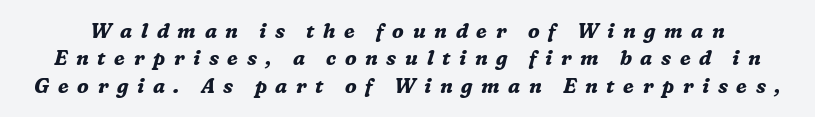
The image shows 20 px bold type, italic (leaning right); set normal line spacing (1.37x), unusually wide letter spacing (+0.43 em), not underlined.
